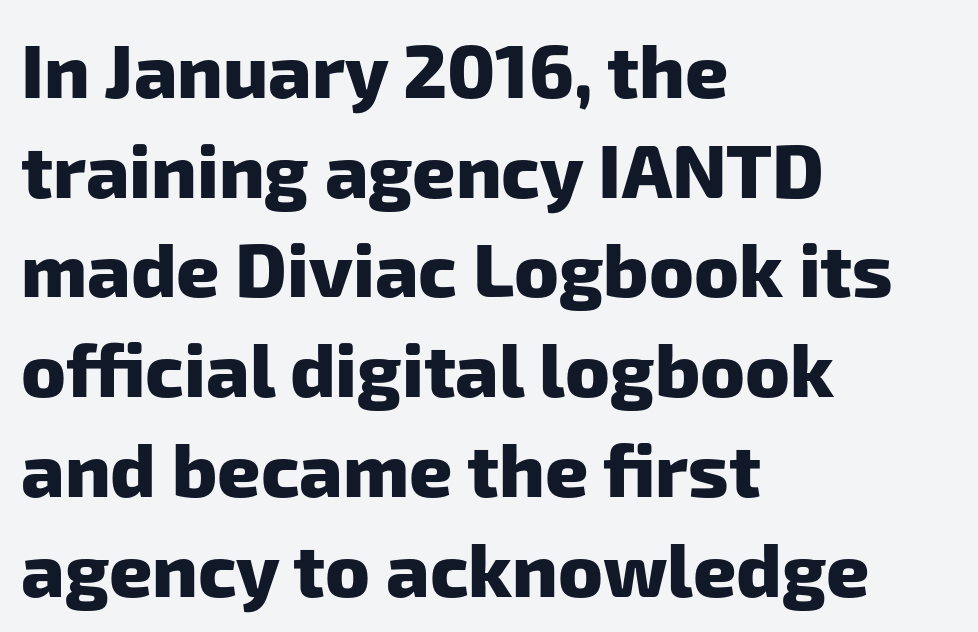
The image shows 75 px heavy sans-serif type; set left-aligned, normal line spacing (1.33x), normal letter spacing, not underlined; low stroke contrast and a medium x-height.
